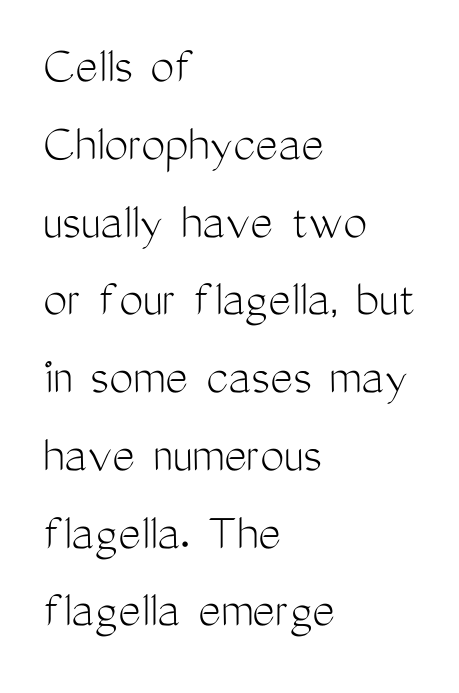
The image shows 54 px light, condensed sans-serif type, upright; set left-aligned, normal line spacing (1.44x), normal letter spacing, not underlined; medium stroke contrast and a medium x-height.
